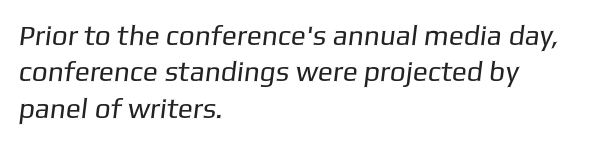
Q: Is the text bold? A: No.
Q: Is the typeface a serif or a sans-serif typeface? A: Sans-serif.
Q: Is the text underlined? A: No.
Q: How is the paragraph aligned? A: Left-aligned.
Q: Is the spacing between letters normal or unusually wide? A: Normal.
Q: Is the spacing between lines tight, normal or loose? A: Normal.
Q: Width (condensed, normal, or wide)? A: Normal.
Q: Stroke contrast? A: Low.
Q: x-height? A: Medium.
Q: Monospaced? A: No.
